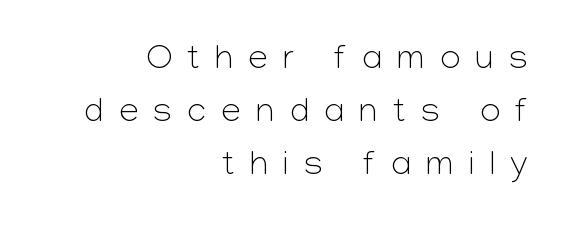
The image shows 35 px light sans-serif type, upright; set right-aligned, normal line spacing (1.51x), unusually wide letter spacing (+0.44 em), not underlined; low stroke contrast and a medium x-height.
